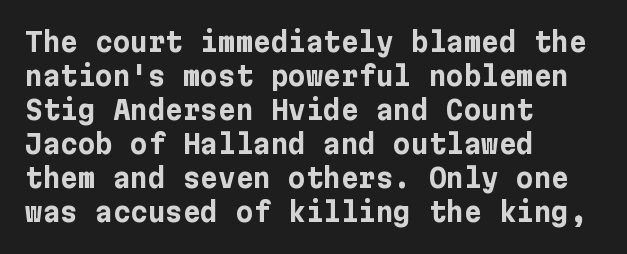
{"italic": "no", "bold": "yes", "underline": "no", "align": "left", "line_spacing": "normal", "line_spacing_ratio": 1.26, "letter_spacing": "normal", "letter_spacing_em": 0.0, "glyph_px": 27}
